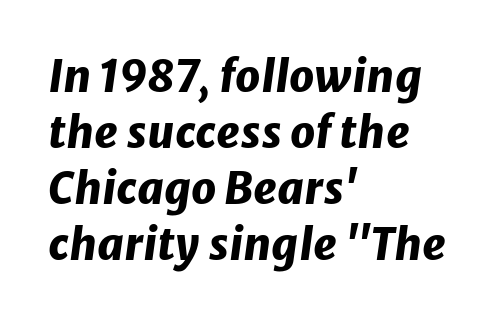
The image shows 44 px heavy type, italic (leaning right); set left-aligned, normal line spacing (1.27x), normal letter spacing, not underlined; low stroke contrast and a medium x-height.
